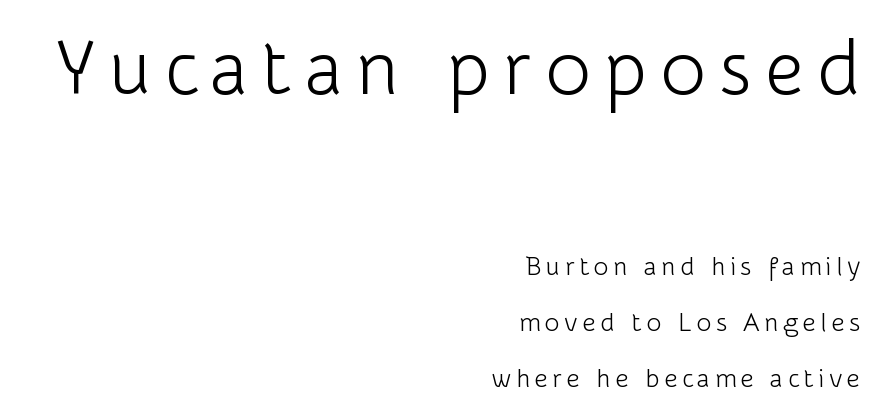
{"serif": "no", "italic": "no", "bold": "no", "weight": "light", "width": "normal", "stroke_contrast": "low", "x_height": "medium", "monospaced": "no", "underline": "no", "align": "right", "line_spacing": "loose", "line_spacing_ratio": 2.14, "larger_block": "first", "size_ratio": 2.96, "glyph_px": 77}
